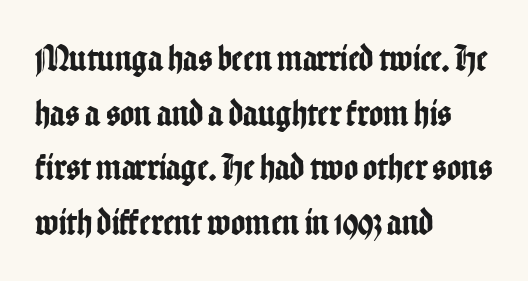
Q: Is the text italic (slanted)? A: No, it is upright.
Q: Is the typeface a serif or a sans-serif typeface? A: Sans-serif.
Q: Is the text underlined? A: No.
Q: How is the paragraph aligned? A: Left-aligned.
Q: Is the spacing between letters normal or unusually wide? A: Normal.
Q: Is the spacing between lines tight, normal or loose? A: Normal.
Q: Width (condensed, normal, or wide)? A: Condensed.
Q: Stroke contrast? A: Low.
Q: x-height? A: Medium.
Q: Monospaced? A: No.
